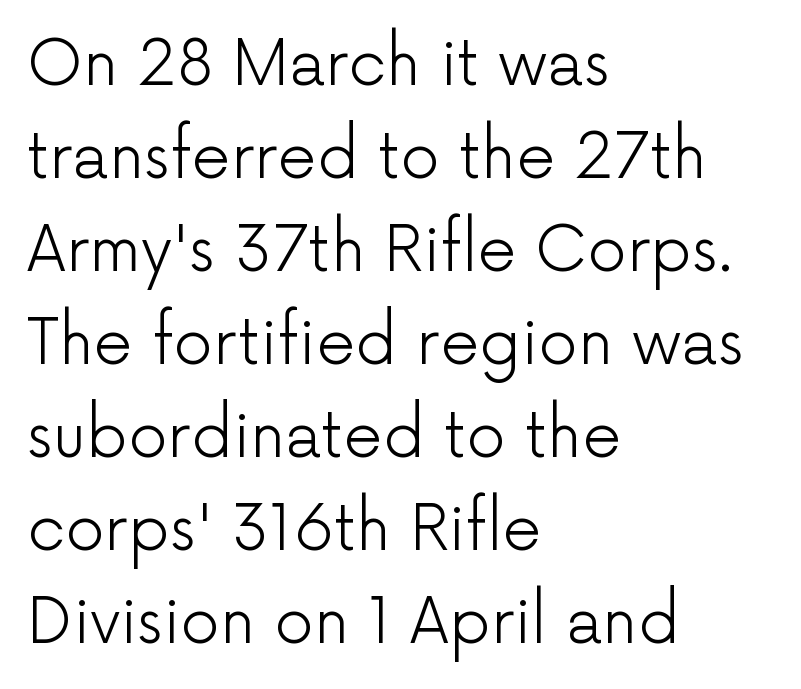
A normal amount of white space separates one row of letters from the next. Note the varied advance widths — an 'i' is clearly narrower than an 'm'. What stands out about the letter spacing? Nothing — it is the standard amount. The lines are quadded left.
